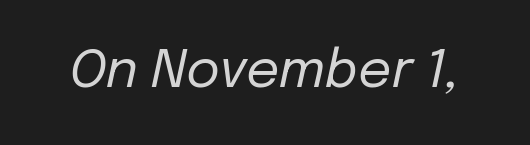
The type is set solid horizontally, with unmodified tracking. Notice how the stems are inclined rather than vertical — that's the hallmark of italics. Weight class: somewhere from thin through regular. Each row of text sits above clean, open space.
